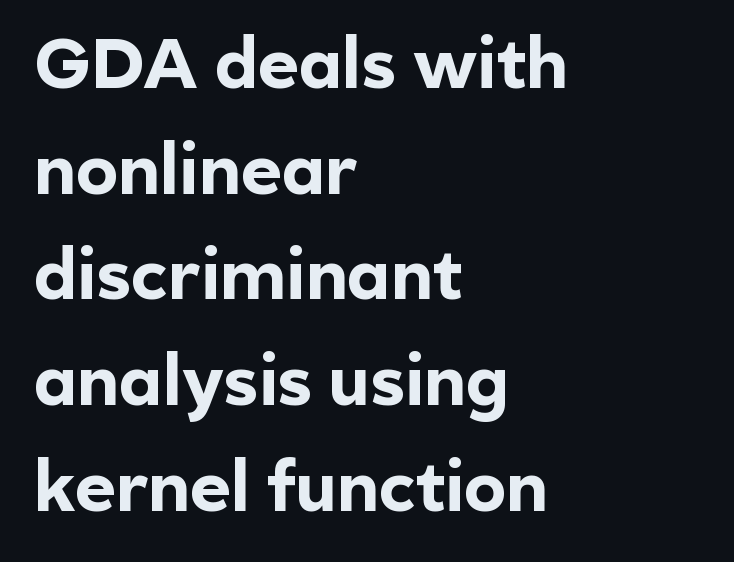
{"serif": "no", "italic": "no", "bold": "yes", "weight": "bold", "width": "normal", "x_height": "medium", "monospaced": "no", "underline": "no", "align": "left", "line_spacing": "normal", "line_spacing_ratio": 1.51, "letter_spacing": "normal", "letter_spacing_em": 0.0, "glyph_px": 70}
